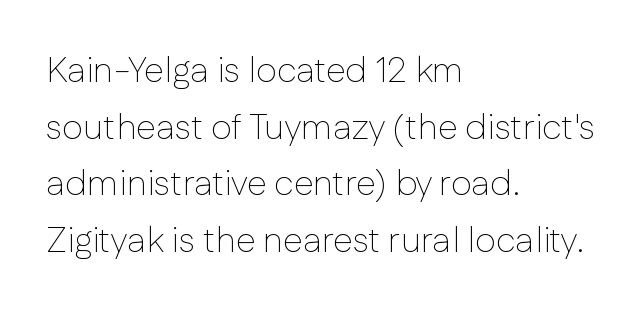
The image shows 36 px thin sans-serif type, upright; set left-aligned, normal line spacing (1.57x), normal letter spacing, not underlined; low stroke contrast and a medium x-height.
